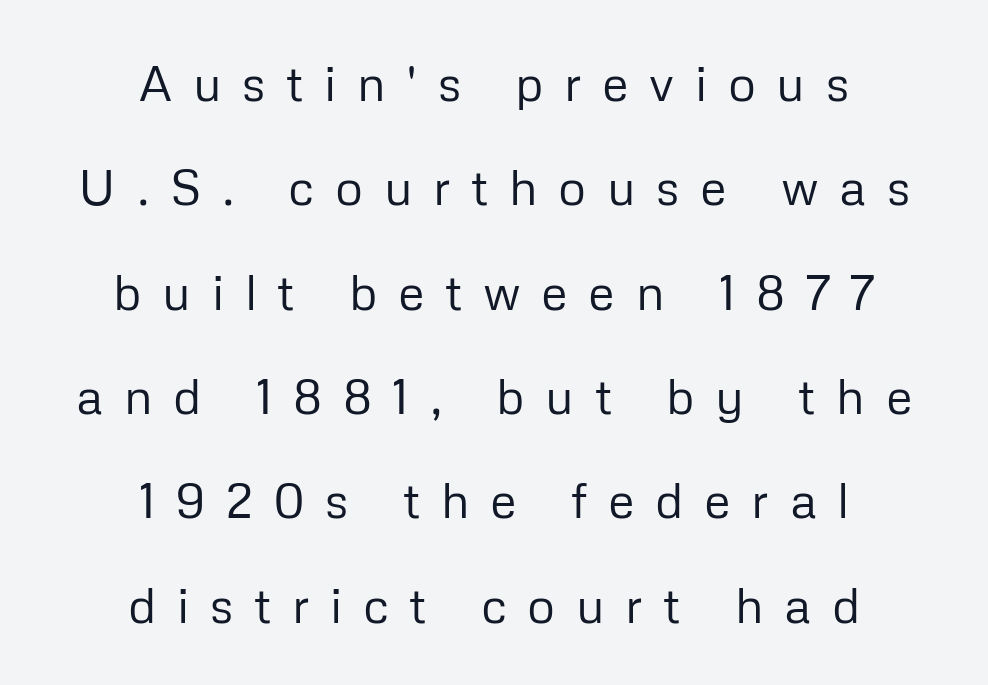
The image shows 49 px regular-weight sans-serif type, upright; set centered, loose line spacing (2.13x), unusually wide letter spacing (+0.42 em), not underlined; low stroke contrast and a medium x-height.
